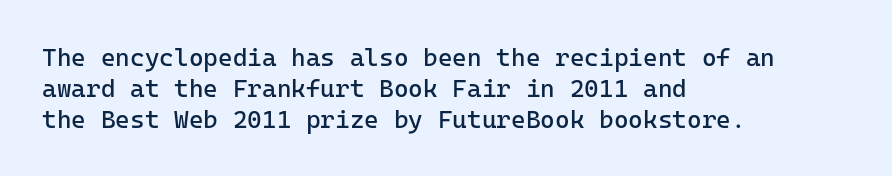
Q: Is the text bold? A: No.
Q: Is the text italic (slanted)? A: No, it is upright.
Q: Is the text underlined? A: No.
Q: How is the paragraph aligned? A: Left-aligned.
Q: Is the spacing between letters normal or unusually wide? A: Normal.
